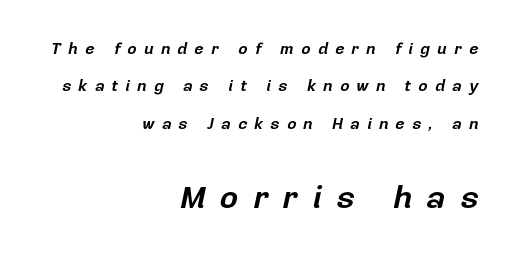
{"italic": "yes", "lean": "right", "slant_degrees": 12, "bold": "yes", "weight": "bold", "width": "normal", "stroke_contrast": "low", "x_height": "medium", "monospaced": "no", "underline": "no", "align": "right", "line_spacing": "loose", "line_spacing_ratio": 2.34, "letter_spacing": "wide", "letter_spacing_em": 0.46, "larger_block": "second", "size_ratio": 2.0, "glyph_px": 32}
